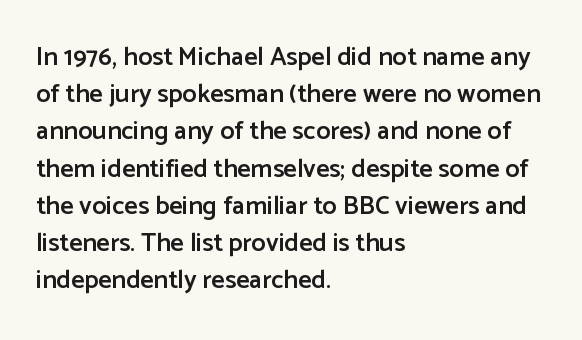
{"italic": "no", "bold": "semi", "underline": "no", "align": "left", "line_spacing": "normal", "line_spacing_ratio": 1.43, "letter_spacing": "normal", "letter_spacing_em": 0.0, "glyph_px": 26}
